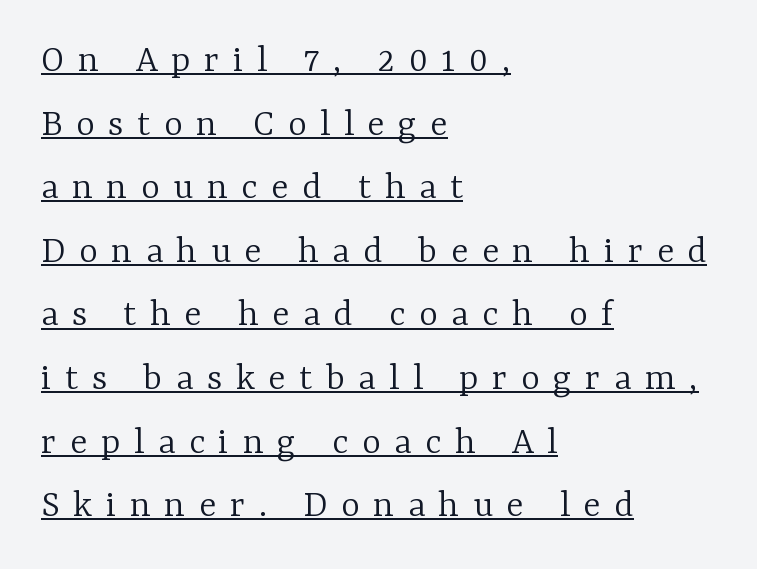
Q: Is the text bold? A: No.
Q: Is the text italic (slanted)? A: No, it is upright.
Q: Is the typeface a serif or a sans-serif typeface? A: Serif.
Q: Is the text underlined? A: Yes.
Q: How is the paragraph aligned? A: Left-aligned.
Q: Is the spacing between letters normal or unusually wide? A: Unusually wide.
Q: Is the spacing between lines tight, normal or loose? A: Normal.
Q: Width (condensed, normal, or wide)? A: Normal.
Q: Stroke contrast? A: Low.
Q: x-height? A: Medium.
Q: Monospaced? A: No.
